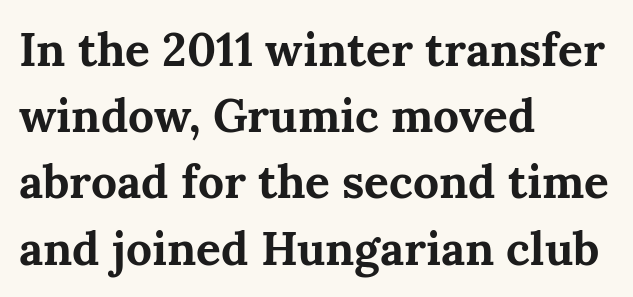
Little horizontal feet cap the strokes, marking this as serif type. Honestly, the row spacing looks completely unremarkable. Left-aligned paragraph, ragged on the right. Between one letter and the next there's only the usual sliver of space. The specimen omits any rule beneath the text block's lines.
